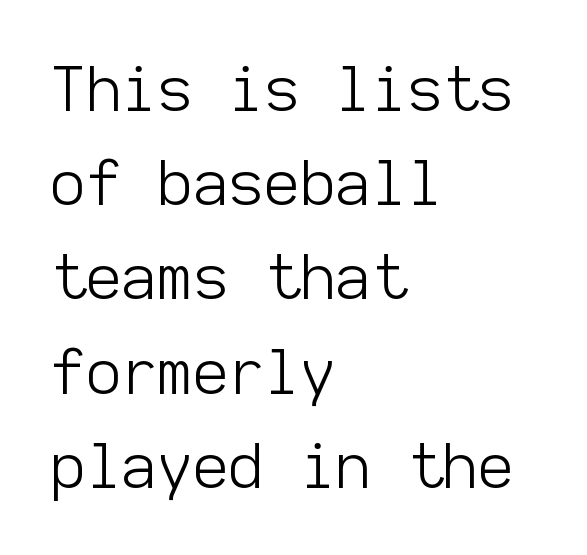
Q: Is the text bold? A: No.
Q: Is the text italic (slanted)? A: No, it is upright.
Q: Is the typeface a serif or a sans-serif typeface? A: Sans-serif.
Q: Is the text underlined? A: No.
Q: How is the paragraph aligned? A: Left-aligned.
Q: Is the spacing between letters normal or unusually wide? A: Normal.
Q: Is the spacing between lines tight, normal or loose? A: Normal.
Q: Width (condensed, normal, or wide)? A: Normal.
Q: Stroke contrast? A: Low.
Q: x-height? A: Medium.
Q: Monospaced? A: Yes.
